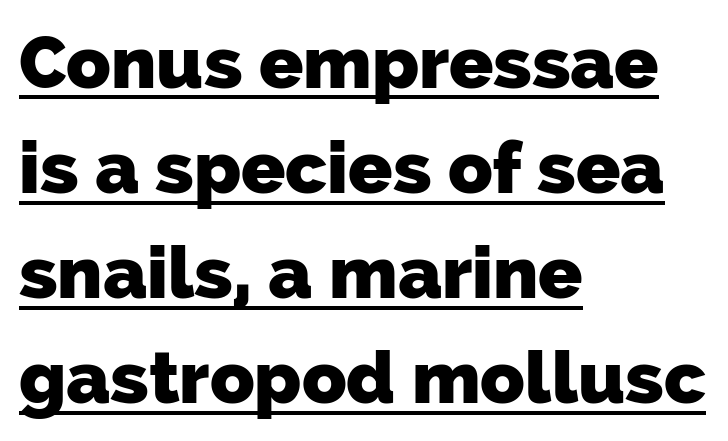
Varying glyph widths throughout — classic text-font behaviour. No extra tracking has been applied to these lines. Thick stems and heavy bowls — unmistakably bold. This block has exactly the height ordinary leading produces. Each line starts at the same left margin while the right side varies. You can tell from the bare stems that sans-serif type was used.
